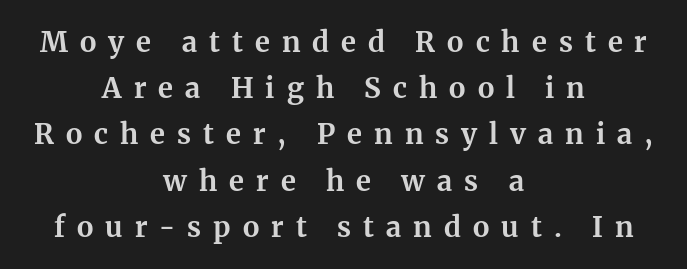
Q: Is the text bold? A: Yes.
Q: Is the text italic (slanted)? A: No, it is upright.
Q: Is the typeface a serif or a sans-serif typeface? A: Serif.
Q: Is the text underlined? A: No.
Q: How is the paragraph aligned? A: Centered.
Q: Is the spacing between letters normal or unusually wide? A: Unusually wide.
Q: Is the spacing between lines tight, normal or loose? A: Normal.
Q: Width (condensed, normal, or wide)? A: Normal.
Q: Stroke contrast? A: Medium.
Q: x-height? A: Medium.
Q: Monospaced? A: No.
